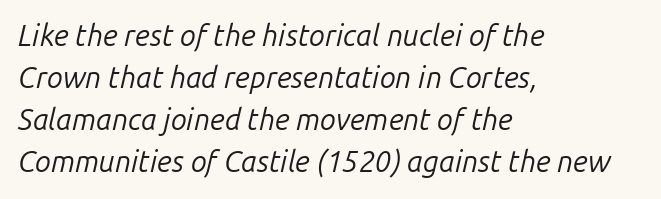
This reads as an unemphasized weight, regular at the heaviest. The passage shown has conventional tracking throughout. The rendering uses natural spacing where letterforms have individual widths. This rendering uses left alignment, leaving the right contour irregular. Rendered with sloped, italic letterforms.
